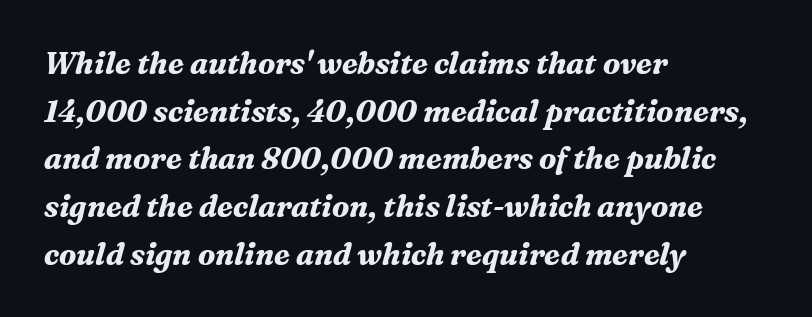
Short and long lines alike share a common starting point at left. The passage shown leans; its letterforms are oblique. Proportional: the letters do not fall into vertical columns. Does extra space separate the letters? No, they use regular spacing. Plain, unruled lines of type.
